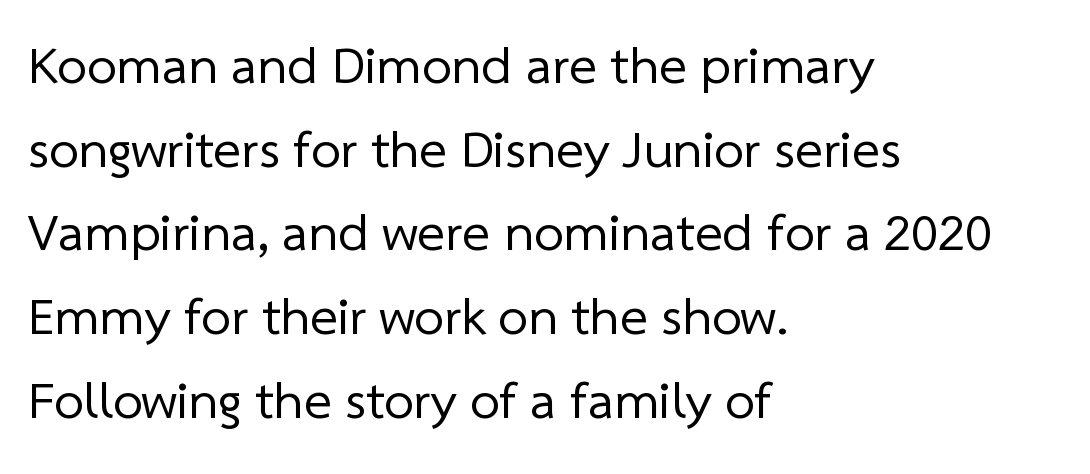
Q: Is the text bold? A: No.
Q: Is the typeface a serif or a sans-serif typeface? A: Sans-serif.
Q: Is the text underlined? A: No.
Q: How is the paragraph aligned? A: Left-aligned.
Q: Is the spacing between letters normal or unusually wide? A: Normal.
Q: Is the spacing between lines tight, normal or loose? A: Normal.
Q: Width (condensed, normal, or wide)? A: Normal.
Q: Stroke contrast? A: Low.
Q: x-height? A: Medium.
Q: Monospaced? A: No.
